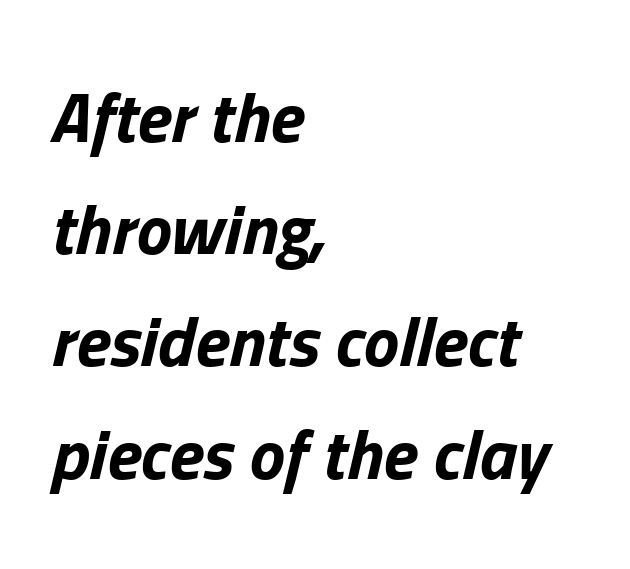
The image shows 71 px bold type, italic (leaning right); set left-aligned, normal line spacing (1.58x), normal letter spacing, not underlined; low stroke contrast and a medium x-height.
